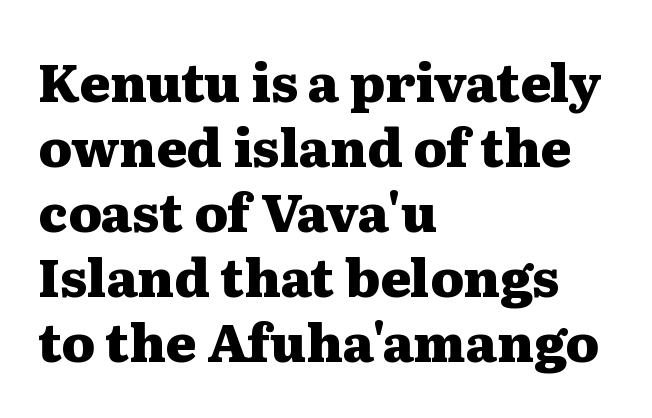
The image shows 52 px heavy, wide serif type, upright; set left-aligned, normal line spacing (1.25x), normal letter spacing, not underlined; medium stroke contrast and a medium x-height.
